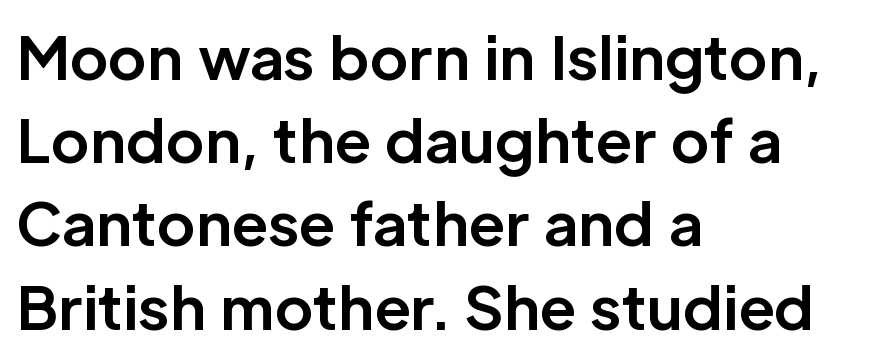
The image shows 59 px bold sans-serif type, upright; set left-aligned, normal line spacing (1.41x), normal letter spacing, not underlined; low stroke contrast and a medium x-height.
